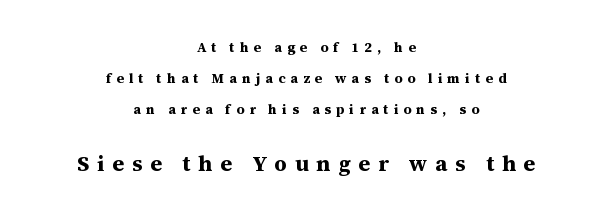
The image shows 22 px bold type, upright; set centered, loose line spacing (2.22x), unusually wide letter spacing (+0.36 em), not underlined; the second (bottom) block is 1.57x larger.
